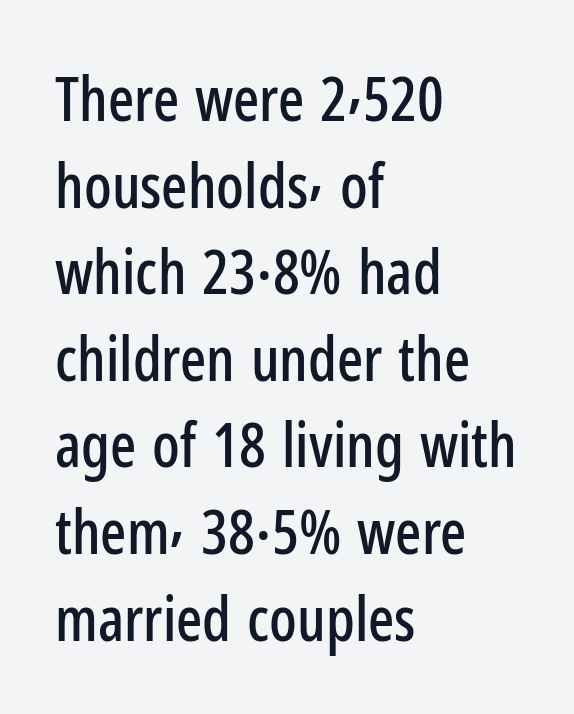
Q: Is the text italic (slanted)? A: No, it is upright.
Q: Is the typeface a serif or a sans-serif typeface? A: Sans-serif.
Q: Is the text underlined? A: No.
Q: How is the paragraph aligned? A: Left-aligned.
Q: Is the spacing between letters normal or unusually wide? A: Normal.
Q: Is the spacing between lines tight, normal or loose? A: Normal.
Q: Width (condensed, normal, or wide)? A: Condensed.
Q: Stroke contrast? A: Low.
Q: x-height? A: Medium.
Q: Monospaced? A: No.
